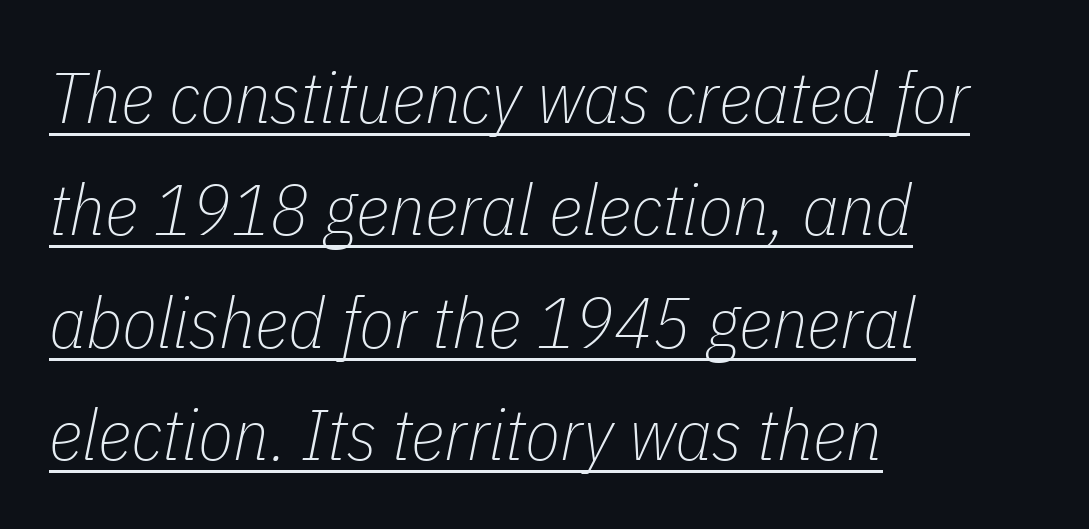
The image shows 72 px thin, condensed type, italic (leaning right); set left-aligned, normal line spacing (1.56x), normal letter spacing, underlined; low stroke contrast and a medium x-height.
